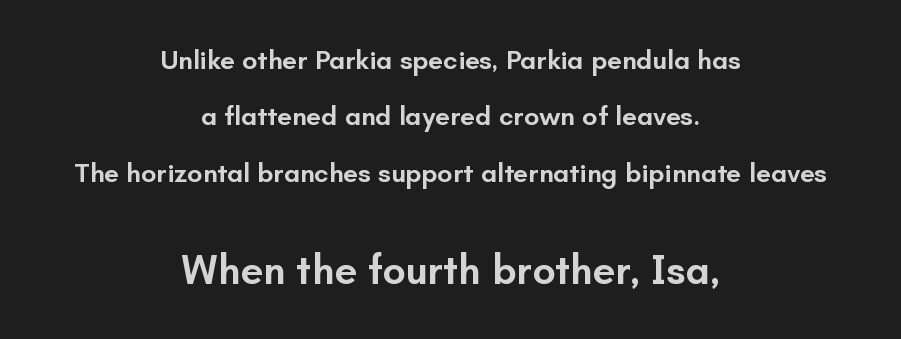
A fair bit of extra ink — the face is semibold, not bold. The passage shown is typeset with a sans-serif family. The letters advance in unequal steps, a hallmark of proportional type. These lines are centered, leaving both edges ragged.
